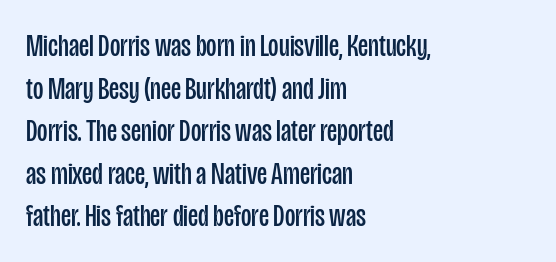
The image shows 32 px regular-weight, condensed sans-serif type, upright; set left-aligned, normal line spacing (1.33x), normal letter spacing, not underlined; low stroke contrast and a large x-height.
